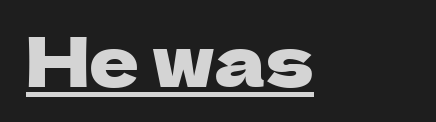
Q: Is the text italic (slanted)? A: No, it is upright.
Q: Is the typeface a serif or a sans-serif typeface? A: Sans-serif.
Q: Is the text underlined? A: Yes.
Q: How is the paragraph aligned? A: Left-aligned.
Q: Is the spacing between letters normal or unusually wide? A: Normal.
Q: Width (condensed, normal, or wide)? A: Normal.
Q: Stroke contrast? A: Low.
Q: x-height? A: Medium.
Q: Monospaced? A: No.
